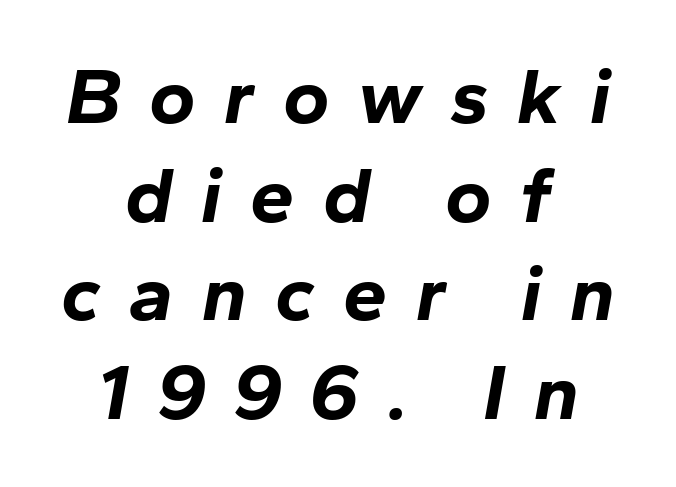
The image shows 79 px bold type, italic (leaning right); set centered, normal line spacing (1.25x), unusually wide letter spacing (+0.36 em), not underlined; low stroke contrast and a medium x-height.
